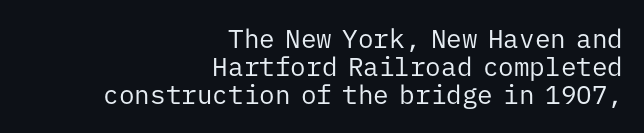
The paragraph has a hard right edge and a soft left edge. A typesetter would call this zero additional tracking. The typography opts for an upright posture over an oblique one. Unmarked baselines from the first word to the last.
